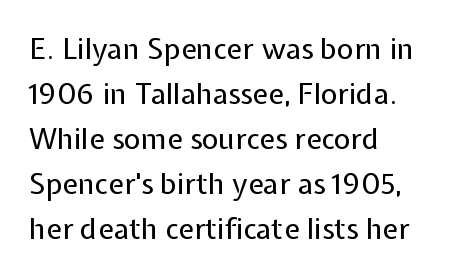
This is roman type, the default non-slanted kind. Character widths vary here, with narrow letters taking less room than wide ones. Is this a heavy cut? Hardly; it is regular or lighter. You could call the tracking neutral — neither tight nor loose. Unmarked baselines from the first word to the last. The vertical gap from one line to the next is medium.
